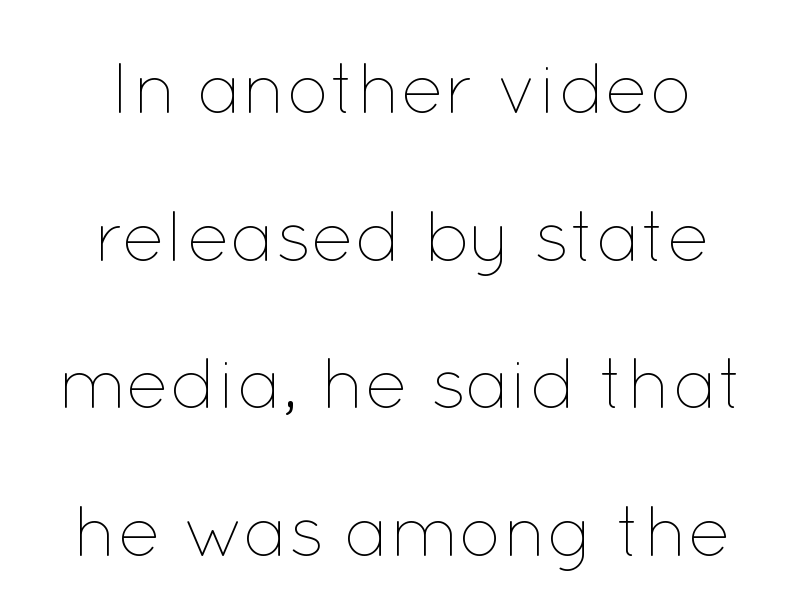
Quick note: not italic, upright. Looks like regular typesetting: each glyph gets only the width it needs. Stems and bowls with no extra thickness — not bold. Between one letter and the next there's only the usual sliver of space. The foot of each line stays bare and open. In terms of leading, this rendering errs on the spacious side.
